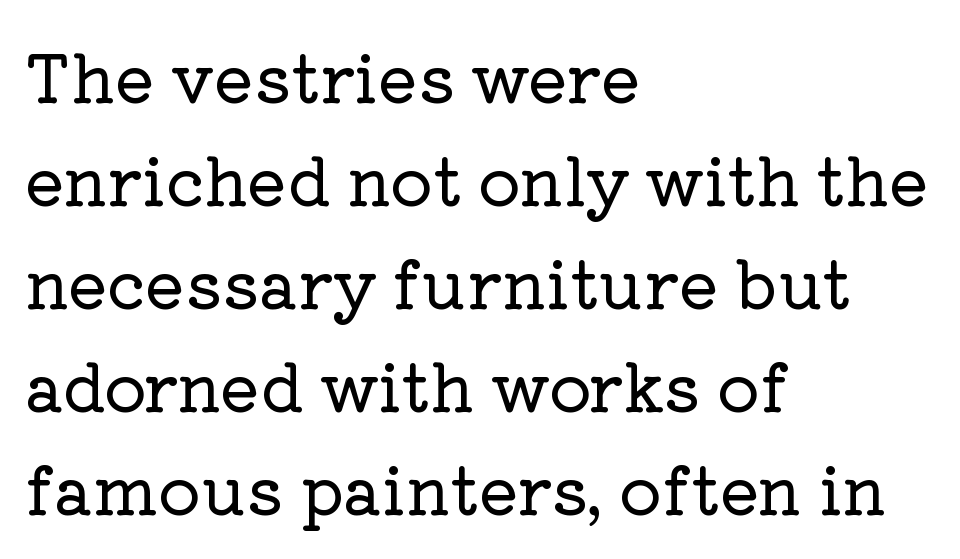
The image shows 66 px serif type, upright; set left-aligned, normal line spacing (1.56x), normal letter spacing, not underlined; low stroke contrast and a medium x-height.
